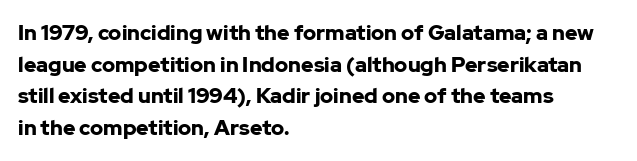
{"italic": "no", "bold": "yes", "underline": "no", "align": "left", "line_spacing": "normal", "line_spacing_ratio": 1.51, "letter_spacing": "normal", "letter_spacing_em": 0.0, "glyph_px": 21}
